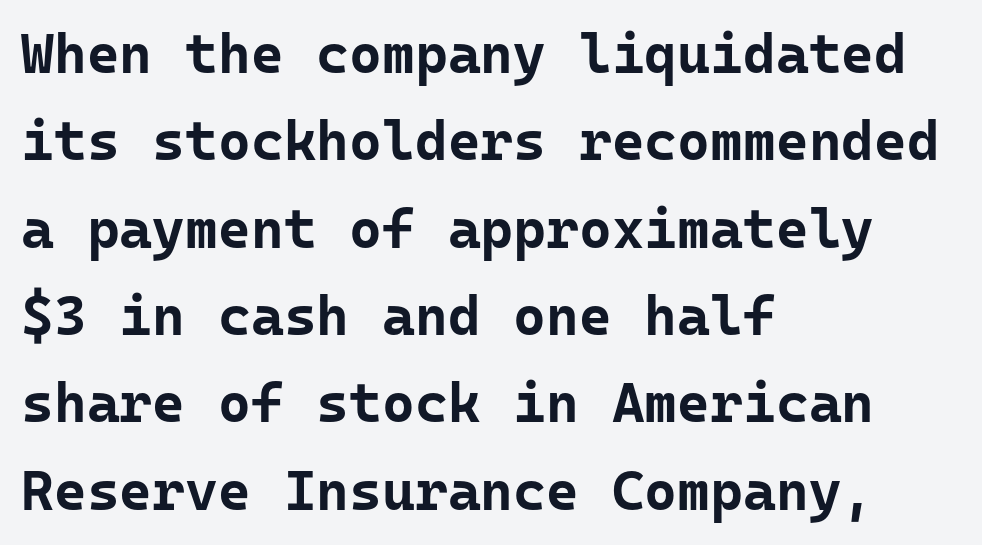
Q: Is the text bold? A: Yes.
Q: Is the text italic (slanted)? A: No, it is upright.
Q: Is the typeface a serif or a sans-serif typeface? A: Sans-serif.
Q: Is the text underlined? A: No.
Q: How is the paragraph aligned? A: Left-aligned.
Q: Is the spacing between letters normal or unusually wide? A: Normal.
Q: Is the spacing between lines tight, normal or loose? A: Normal.
Q: Width (condensed, normal, or wide)? A: Normal.
Q: Stroke contrast? A: Low.
Q: x-height? A: Medium.
Q: Monospaced? A: Yes.
